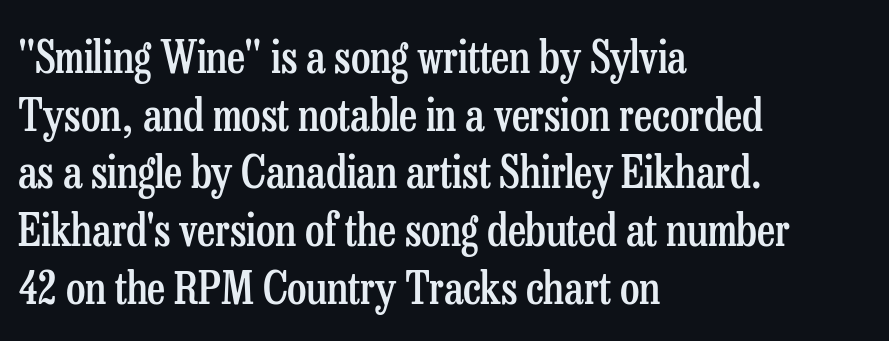
The image shows 44 px semibold, condensed serif type, upright; set left-aligned, normal line spacing (1.31x), normal letter spacing, not underlined; low stroke contrast and a medium x-height.
